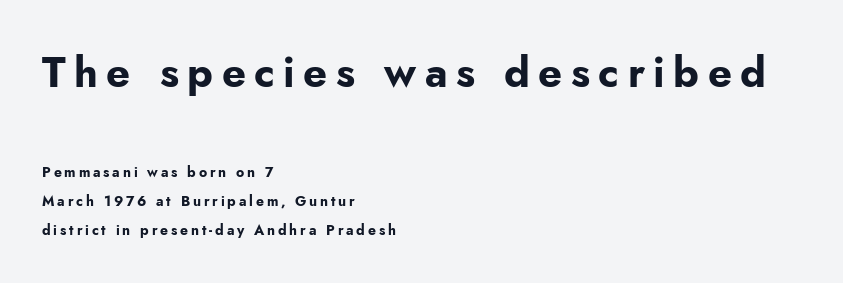
{"serif": "no", "italic": "no", "bold": "yes", "weight": "bold", "width": "normal", "stroke_contrast": "low", "x_height": "small", "monospaced": "no", "underline": "no", "align": "left", "line_spacing": "loose", "line_spacing_ratio": 2.06, "letter_spacing": "wide", "letter_spacing_em": 0.2, "larger_block": "first", "size_ratio": 3.0, "glyph_px": 42}
